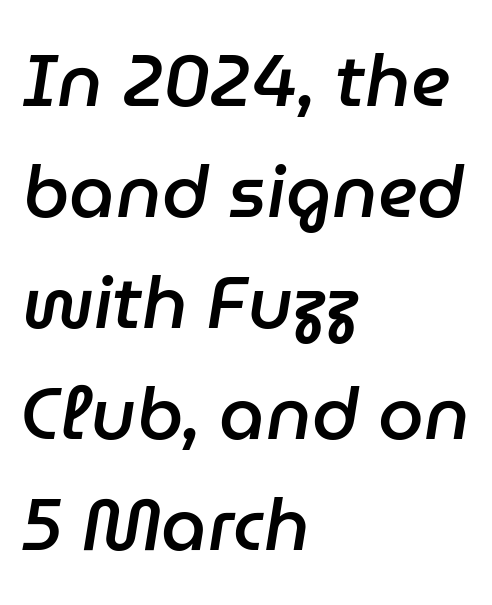
The image shows 73 px semibold type, italic (leaning right); set left-aligned, normal line spacing (1.52x), normal letter spacing, not underlined; low stroke contrast and a medium x-height.
